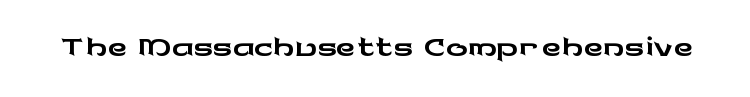
Honestly, the letter spacing is just normal — you wouldn't notice it. The face used here is a sans, in the tradition of grotesques and geometrics. The glyphs are unaccompanied by any horizontal stroke below them. Vertical strokes here are truly vertical.
